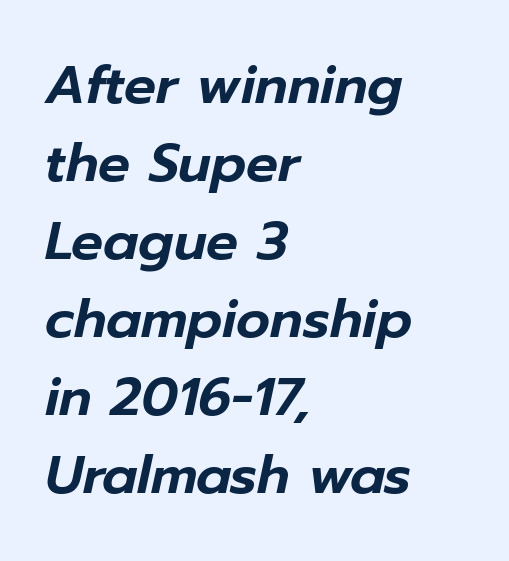
{"italic": "yes", "lean": "right", "slant_degrees": 12, "width": "normal", "stroke_contrast": "low", "x_height": "medium", "monospaced": "no", "underline": "no", "align": "left", "line_spacing": "normal", "line_spacing_ratio": 1.47, "letter_spacing": "normal", "letter_spacing_em": 0.0, "glyph_px": 53}
